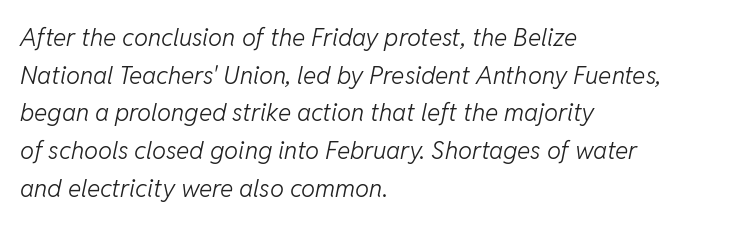
The letters are slanted; this is an italic face. This rendering leaves character spacing at its baseline value. No extra ink here — the face is not bold. Words float on clear page, feet unadorned. Is there much room between lines? A standard amount, neither cramped nor airy.
